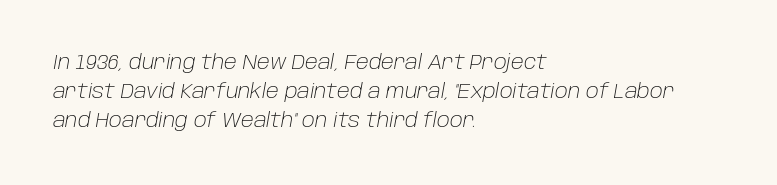
The image shows 20 px text type, italic (leaning right); set left-aligned, normal line spacing (1.44x), normal letter spacing, not underlined.
